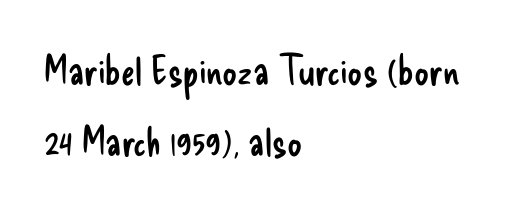
{"serif": "no", "italic": "no", "bold": "no", "weight": "regular", "width": "condensed", "stroke_contrast": "low", "x_height": "small", "monospaced": "no", "underline": "no", "align": "left", "line_spacing_ratio": 1.72, "letter_spacing": "normal", "letter_spacing_em": 0.0, "glyph_px": 41}
